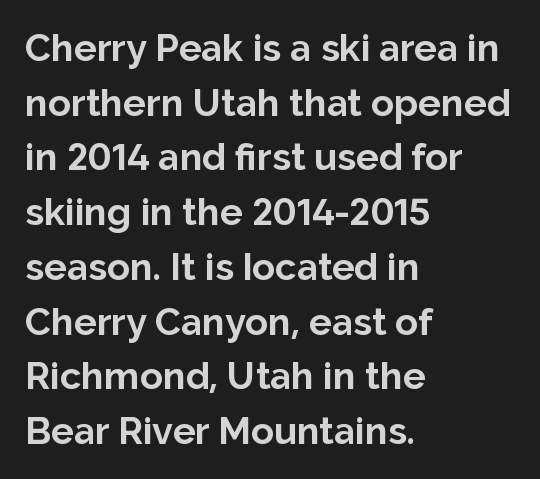
Honestly, there is no underline to notice here at all. Chunky letters — that's bold for sure. Teacher's note: observe the even left margin — that is flush-left alignment. Observe the ordinary spacing: letters are neighbours, not strangers.
